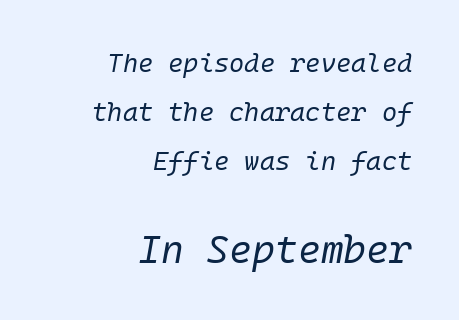
The image shows 39 px regular-weight type, italic (leaning right); set right-aligned, line spacing 1.89x, normal letter spacing, not underlined; the second (bottom) block is 1.5x larger; low stroke contrast and a medium x-height.
